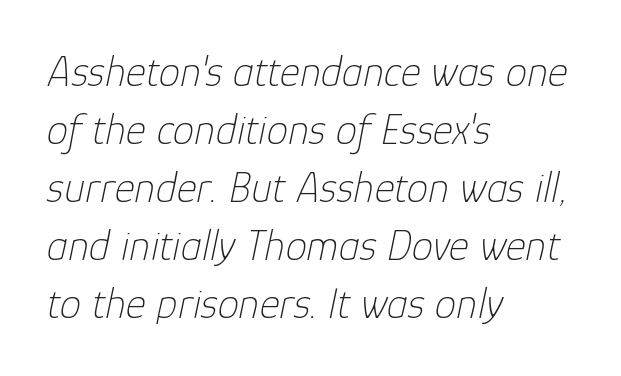
Q: Is the text bold? A: No.
Q: Is the text italic (slanted)? A: Yes, it leans right by about 12 degrees.
Q: Is the text underlined? A: No.
Q: How is the paragraph aligned? A: Left-aligned.
Q: Is the spacing between letters normal or unusually wide? A: Normal.
Q: Is the spacing between lines tight, normal or loose? A: Normal.
Q: Width (condensed, normal, or wide)? A: Normal.
Q: Stroke contrast? A: Low.
Q: x-height? A: Medium.
Q: Monospaced? A: No.
